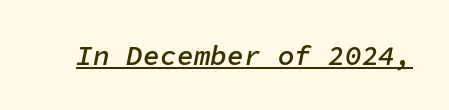
Designer's note — italics engaged. Decoration check: the copy is underlined. There is no visible air inserted between adjacent glyphs. Weight: semibold (demi). Think of a typewriter: that constant character pitch is what you see here.
